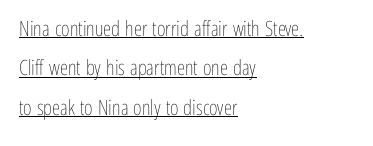
The image shows 21 px text type, upright; set left-aligned, line spacing 1.87x, normal letter spacing, underlined.
